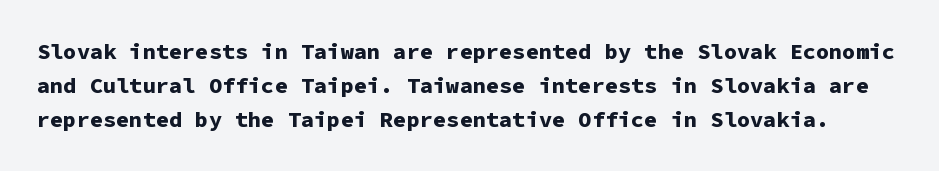
{"italic": "no", "bold": "yes", "underline": "no", "line_spacing": "normal", "line_spacing_ratio": 1.55, "letter_spacing": "normal", "letter_spacing_em": 0.0, "glyph_px": 22}
